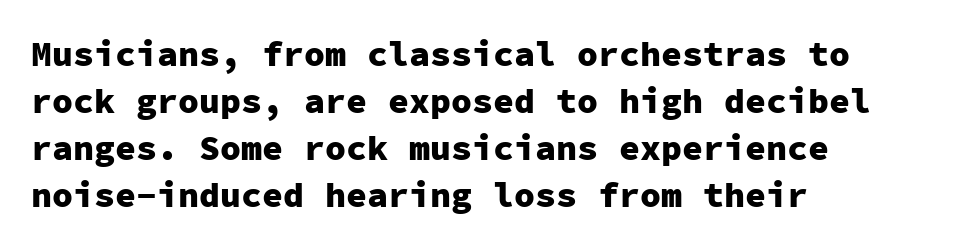
Q: Is the text bold? A: Yes.
Q: Is the text italic (slanted)? A: No, it is upright.
Q: Is the typeface a serif or a sans-serif typeface? A: Sans-serif.
Q: Is the text underlined? A: No.
Q: How is the paragraph aligned? A: Left-aligned.
Q: Is the spacing between letters normal or unusually wide? A: Normal.
Q: Is the spacing between lines tight, normal or loose? A: Normal.
Q: Width (condensed, normal, or wide)? A: Normal.
Q: Stroke contrast? A: Low.
Q: x-height? A: Medium.
Q: Monospaced? A: Yes.
